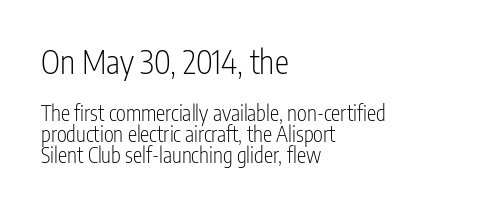
Clear beneath every line of the passage. If you measured baseline to baseline, you'd find a short distance. In CSS terms this would be text-align: left. Each letter's strokes conclude bluntly, with no projecting serifs. The designer gave the opening block more size than the closing block.
